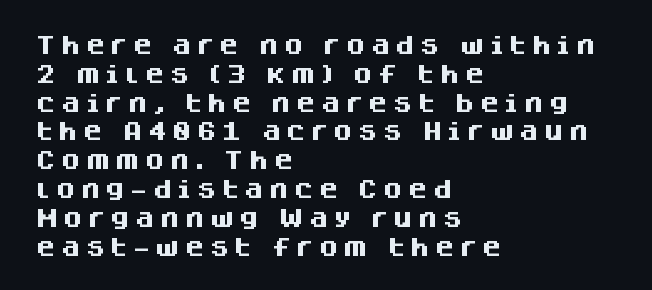
Q: Is the text bold? A: Yes.
Q: Is the text italic (slanted)? A: No, it is upright.
Q: Is the text underlined? A: No.
Q: How is the paragraph aligned? A: Left-aligned.
Q: Is the spacing between letters normal or unusually wide? A: Unusually wide.
Q: Is the spacing between lines tight, normal or loose? A: Normal.
